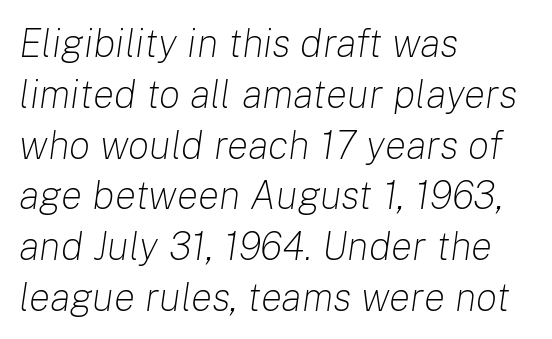
{"italic": "yes", "lean": "right", "slant_degrees": 8, "bold": "no", "weight": "light", "width": "normal", "stroke_contrast": "low", "x_height": "medium", "monospaced": "no", "underline": "no", "align": "left", "line_spacing": "normal", "line_spacing_ratio": 1.27, "letter_spacing": "normal", "letter_spacing_em": 0.0, "glyph_px": 40}
